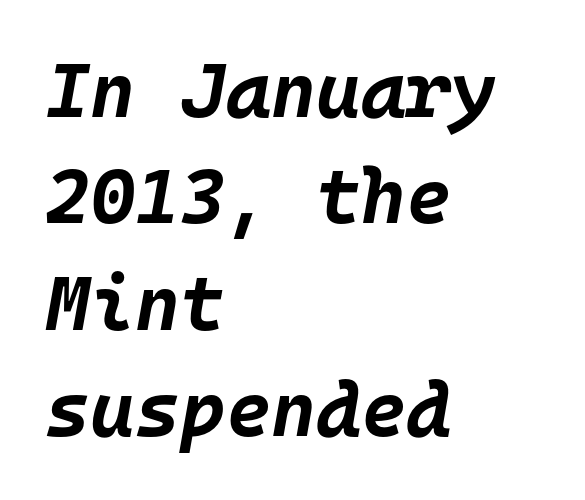
The image shows 77 px bold type, italic (leaning right), monospaced; set left-aligned, normal line spacing (1.38x), normal letter spacing, not underlined; low stroke contrast and a large x-height.
